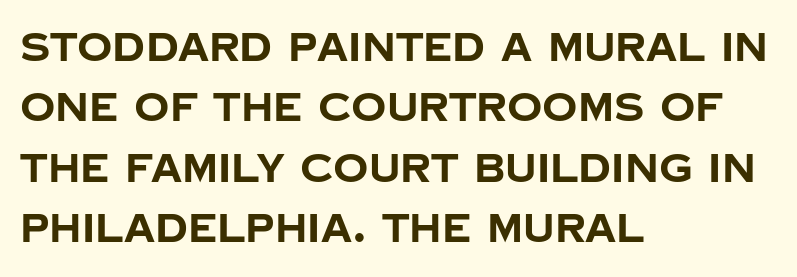
The image shows 39 px bold sans-serif type, upright; set left-aligned, normal line spacing (1.55x), normal letter spacing, not underlined; low stroke contrast and a large x-height.
